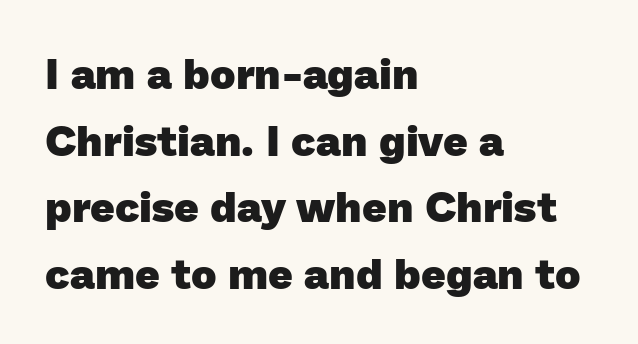
{"serif": "no", "bold": "yes", "weight": "heavy", "width": "normal", "stroke_contrast": "low", "x_height": "medium", "monospaced": "no", "underline": "no", "align": "left", "line_spacing": "normal", "line_spacing_ratio": 1.55, "letter_spacing": "normal", "letter_spacing_em": 0.0, "glyph_px": 43}
